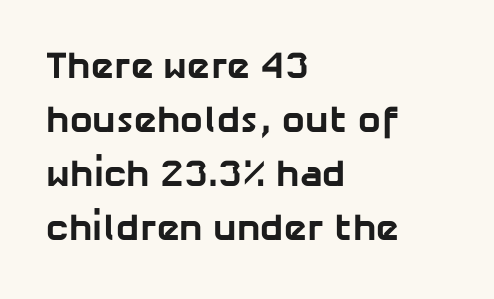
Q: Is the text bold? A: Yes.
Q: Is the typeface a serif or a sans-serif typeface? A: Sans-serif.
Q: Is the text underlined? A: No.
Q: How is the paragraph aligned? A: Left-aligned.
Q: Is the spacing between letters normal or unusually wide? A: Normal.
Q: Is the spacing between lines tight, normal or loose? A: Normal.
Q: Width (condensed, normal, or wide)? A: Normal.
Q: Stroke contrast? A: Low.
Q: x-height? A: Medium.
Q: Monospaced? A: No.
